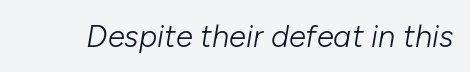
The image shows 31 px light type, italic (leaning right); set normal letter spacing, not underlined; low stroke contrast and a medium x-height.
